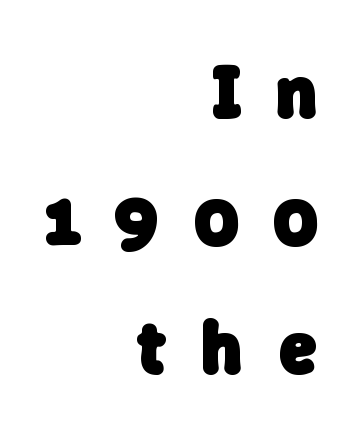
The image shows 75 px heavy sans-serif type; set right-aligned, line spacing 1.71x, unusually wide letter spacing (+0.49 em), not underlined; low stroke contrast and a medium x-height.
